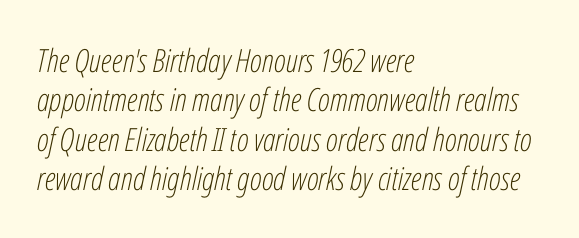
Q: Is the text bold? A: No.
Q: Is the text italic (slanted)? A: Yes, it leans right by about 12 degrees.
Q: Is the text underlined? A: No.
Q: How is the paragraph aligned? A: Left-aligned.
Q: Is the spacing between letters normal or unusually wide? A: Normal.
Q: Width (condensed, normal, or wide)? A: Condensed.
Q: Stroke contrast? A: Low.
Q: x-height? A: Medium.
Q: Monospaced? A: No.
